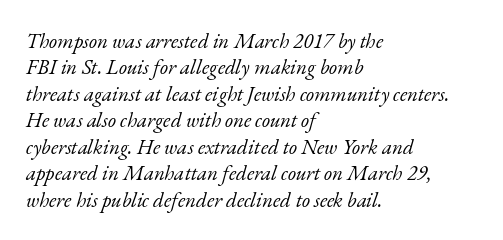
The image shows 21 px text type, italic (leaning right); set left-aligned, normal line spacing (1.26x), normal letter spacing, not underlined.
